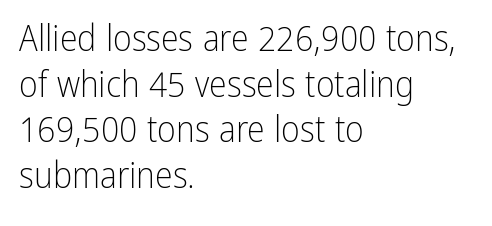
The image shows 36 px light, condensed sans-serif type, upright; set left-aligned, normal line spacing (1.27x), normal letter spacing, not underlined; low stroke contrast and a medium x-height.
